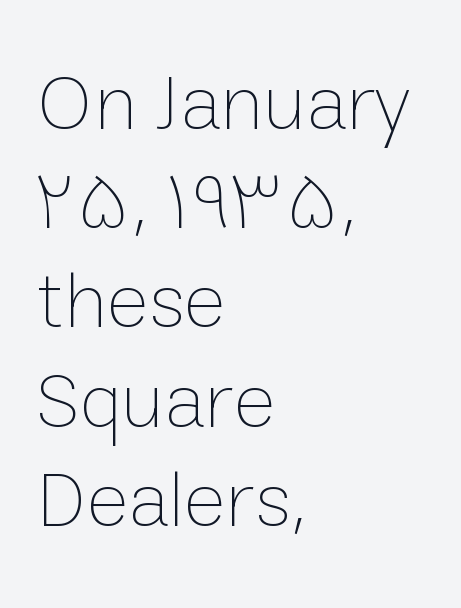
Q: Is the text bold? A: No.
Q: Is the text italic (slanted)? A: No, it is upright.
Q: Is the text underlined? A: No.
Q: How is the paragraph aligned? A: Left-aligned.
Q: Is the spacing between letters normal or unusually wide? A: Normal.
Q: Width (condensed, normal, or wide)? A: Normal.
Q: Stroke contrast? A: Low.
Q: x-height? A: Medium.
Q: Monospaced? A: No.
